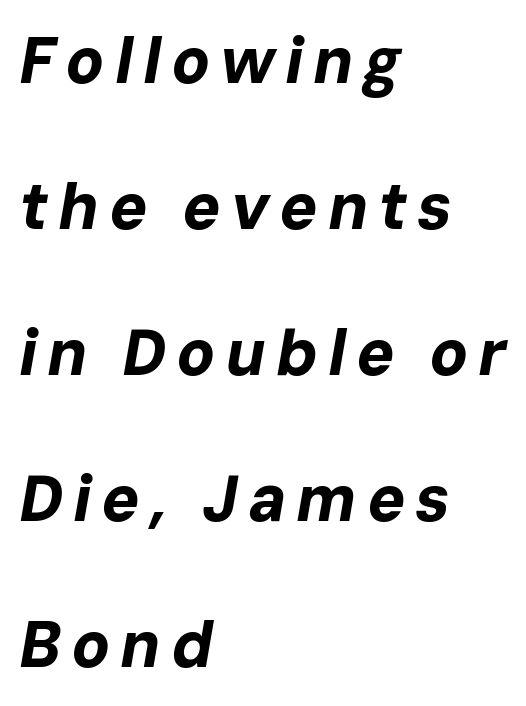
Character widths vary here, with narrow letters taking less room than wide ones. Pretty heavy lettering here — definitely bold. If you drew a line through each stem, it would be angled. A typesetter would call this leading open, well beyond the default.
